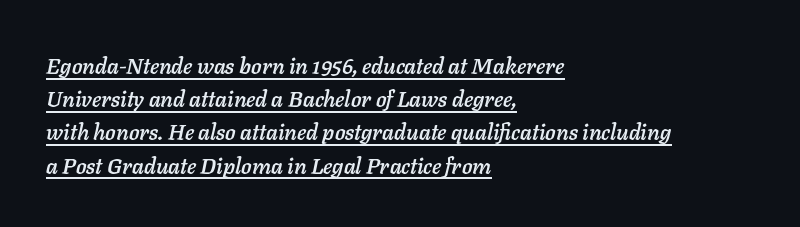
Q: Is the text italic (slanted)? A: Yes, it leans right by about 11 degrees.
Q: Is the text underlined? A: Yes.
Q: How is the paragraph aligned? A: Left-aligned.
Q: Is the spacing between letters normal or unusually wide? A: Normal.
Q: Is the spacing between lines tight, normal or loose? A: Normal.
